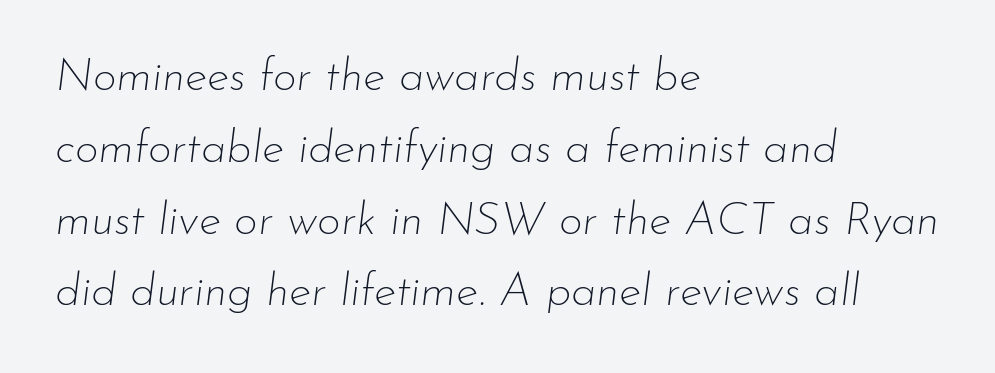
Q: Is the text bold? A: No.
Q: Is the text italic (slanted)? A: Yes, it leans right by about 7 degrees.
Q: Is the text underlined? A: No.
Q: How is the paragraph aligned? A: Left-aligned.
Q: Is the spacing between letters normal or unusually wide? A: Normal.
Q: Is the spacing between lines tight, normal or loose? A: Normal.
Q: Width (condensed, normal, or wide)? A: Normal.
Q: Stroke contrast? A: Low.
Q: x-height? A: Small.
Q: Monospaced? A: No.
